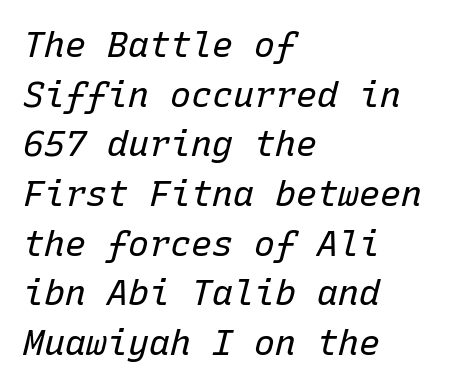
A typesetter would call this leading conventional body-copy spacing. Spacing between characters is what you'd get straight out of the box. The face used here is monospaced, like something from a code editor. A light-to-regular cut is what we see here. It's the slanting kind of type.
